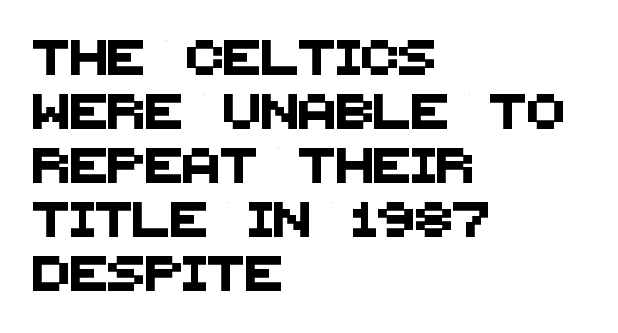
Q: Is the typeface a serif or a sans-serif typeface? A: Sans-serif.
Q: Is the text underlined? A: No.
Q: How is the paragraph aligned? A: Left-aligned.
Q: Is the spacing between letters normal or unusually wide? A: Normal.
Q: Is the spacing between lines tight, normal or loose? A: Normal.
Q: Width (condensed, normal, or wide)? A: Normal.
Q: Stroke contrast? A: Medium.
Q: x-height? A: Large.
Q: Monospaced? A: No.
